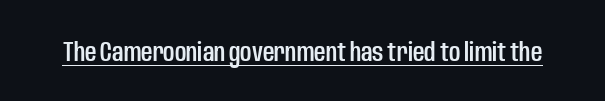
If you drew a line through each stem, it would be perfectly vertical. The face used here appears with an underline applied. Here the designer chose a conventional face with non-uniform glyph widths. Short note: letters normally spaced.
